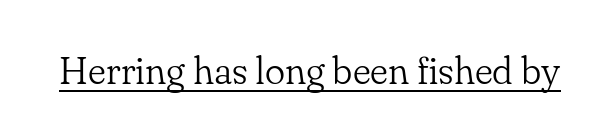
{"serif": "yes", "italic": "no", "bold": "no", "weight": "light", "width": "normal", "stroke_contrast": "low", "x_height": "small", "monospaced": "no", "underline": "yes", "letter_spacing": "normal", "letter_spacing_em": 0.0, "glyph_px": 38}
